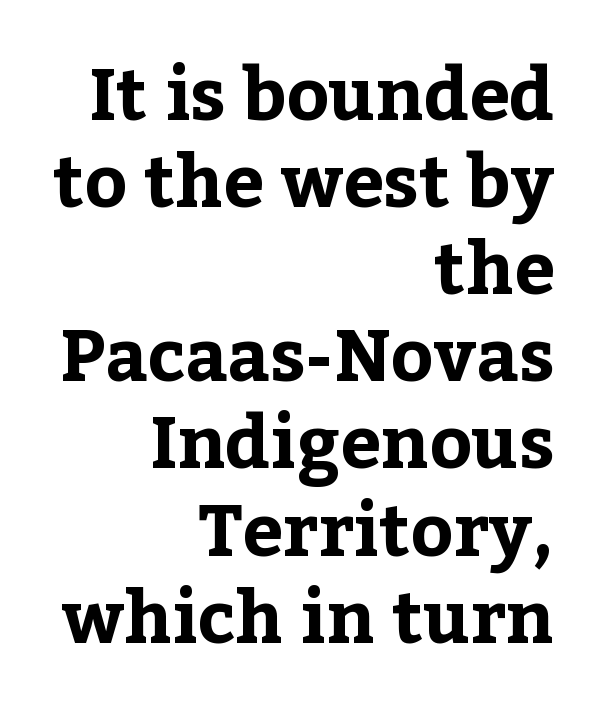
{"serif": "yes", "italic": "no", "bold": "yes", "weight": "bold", "width": "normal", "stroke_contrast": "low", "x_height": "medium", "monospaced": "no", "underline": "no", "align": "right", "line_spacing_ratio": 1.21, "letter_spacing": "normal", "letter_spacing_em": 0.0, "glyph_px": 72}
